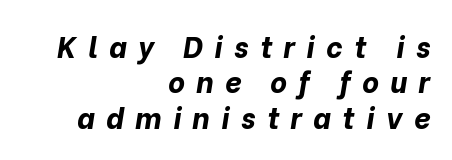
The image shows 29 px bold type, italic (leaning right); set right-aligned, line spacing 1.22x, unusually wide letter spacing (+0.39 em), not underlined; low stroke contrast and a medium x-height.
